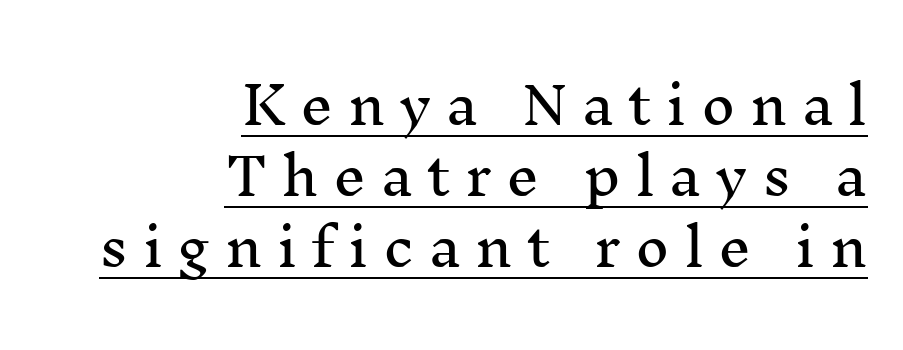
Designer's note — italics off, roman on. The passage is arranged like a letterhead date or caption credit — flush right. Check where the strokes stop: tiny serifs finish them off. Glyph-to-glyph distance is far greater than everyday printed text. Successive baselines arrive at the customary interval. Descenders here cross a horizontal rule under the line.
